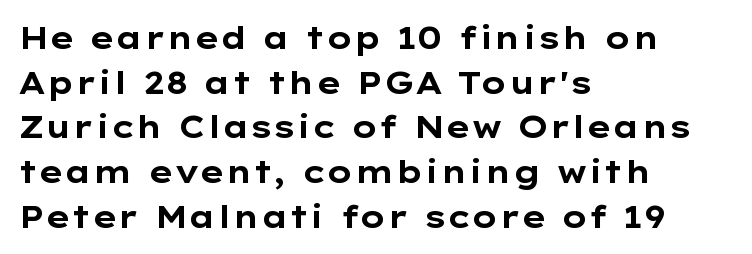
Plain, unruled lines of type. Each glyph is drawn with heavy, bold strokes. Is this a sans? Yes — the strokes have no serifs. Do the characters align in a grid? No, the font is proportional. Quick note: interline space is typical. Tall strokes in this sample are plumb rather than angled.
